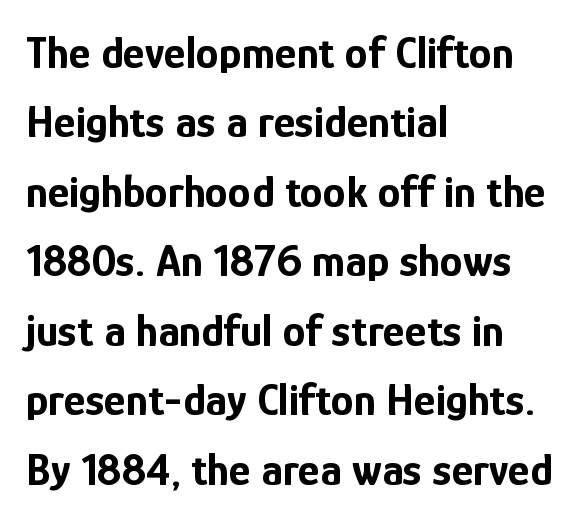
{"serif": "no", "italic": "no", "bold": "yes", "weight": "bold", "width": "condensed", "stroke_contrast": "low", "x_height": "medium", "monospaced": "no", "underline": "no", "align": "left", "line_spacing": "normal", "line_spacing_ratio": 1.51, "letter_spacing": "normal", "letter_spacing_em": 0.0, "glyph_px": 46}
